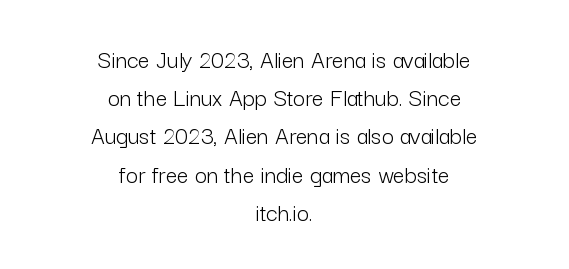
{"italic": "no", "bold": "no", "underline": "no", "align": "center", "line_spacing": "normal", "line_spacing_ratio": 1.47, "letter_spacing": "normal", "letter_spacing_em": 0.0, "glyph_px": 26}
